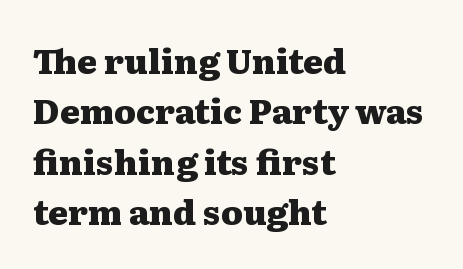
The image shows 34 px heavy, wide serif type, upright; set left-aligned, normal line spacing (1.48x), normal letter spacing, not underlined; medium stroke contrast and a medium x-height.
